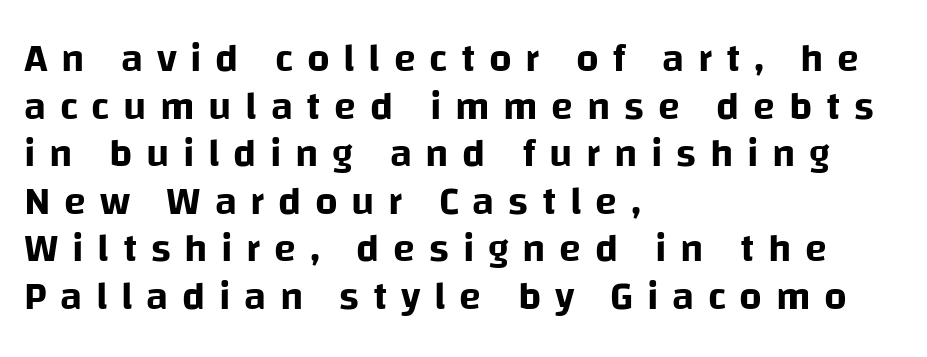
These lines are set flush left with a ragged right edge. Does extra space separate the letters? Yes, quite a lot of it. Just letters on the line, the space beneath them empty. These lines were composed using upright roman letters. Note the varied advance widths — an 'i' is clearly narrower than an 'm'.
